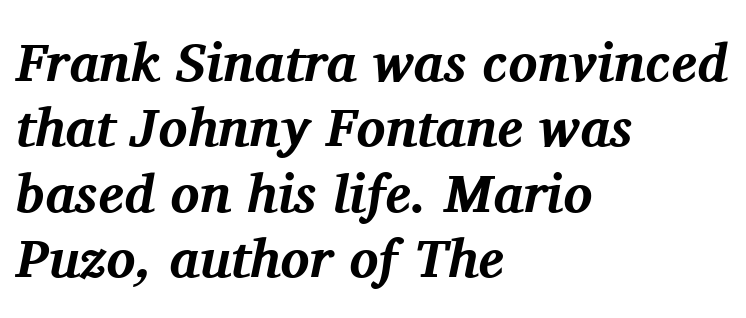
Q: Is the text bold? A: Yes.
Q: Is the text italic (slanted)? A: Yes, it leans right by about 11 degrees.
Q: Is the typeface a serif or a sans-serif typeface? A: Serif.
Q: Is the text underlined? A: No.
Q: How is the paragraph aligned? A: Left-aligned.
Q: Is the spacing between letters normal or unusually wide? A: Normal.
Q: Width (condensed, normal, or wide)? A: Normal.
Q: Stroke contrast? A: Medium.
Q: x-height? A: Medium.
Q: Monospaced? A: No.
